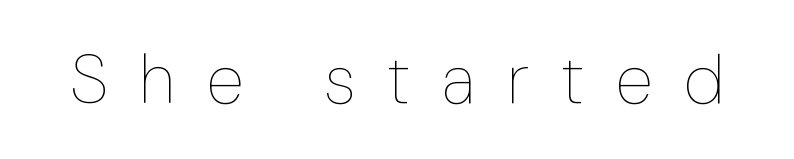
Q: Is the text bold? A: No.
Q: Is the text italic (slanted)? A: No, it is upright.
Q: Is the text underlined? A: No.
Q: Is the spacing between letters normal or unusually wide? A: Unusually wide.
Q: Width (condensed, normal, or wide)? A: Condensed.
Q: Stroke contrast? A: Low.
Q: x-height? A: Medium.
Q: Monospaced? A: No.
